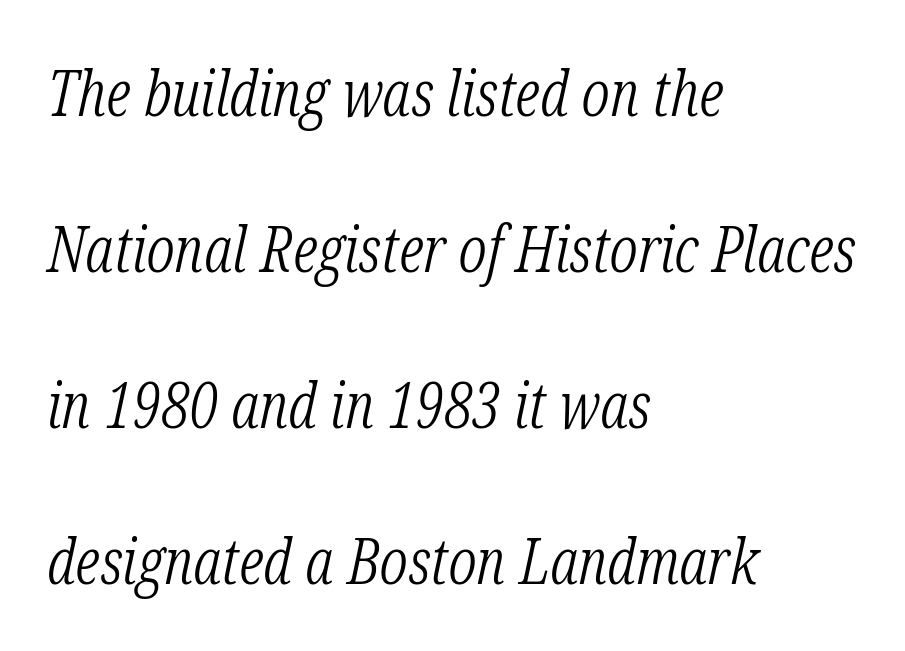
The image shows 64 px light, condensed serif type, italic (leaning right); set left-aligned, loose line spacing (2.44x), normal letter spacing, not underlined; low stroke contrast and a medium x-height.
